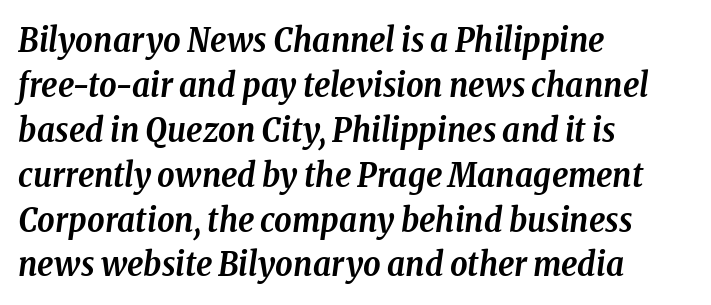
The image shows 34 px semibold, condensed serif type, italic (leaning right); set left-aligned, normal line spacing (1.32x), normal letter spacing, not underlined; low stroke contrast and a medium x-height.
